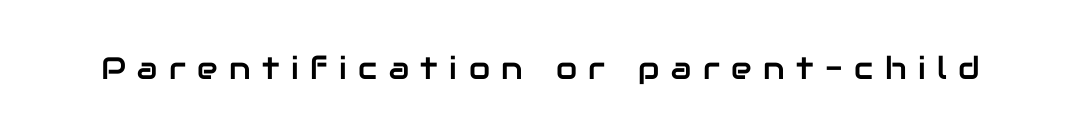
{"serif": "no", "italic": "no", "width": "normal", "stroke_contrast": "low", "x_height": "medium", "monospaced": "no", "underline": "no", "letter_spacing": "wide", "letter_spacing_em": 0.37, "glyph_px": 31}
